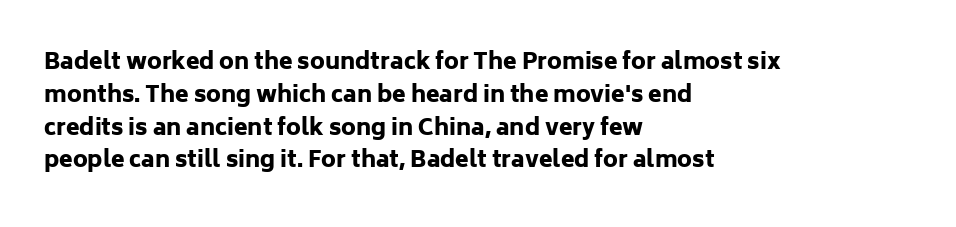
Q: Is the text bold? A: Yes.
Q: Is the text italic (slanted)? A: No, it is upright.
Q: Is the text underlined? A: No.
Q: How is the paragraph aligned? A: Left-aligned.
Q: Is the spacing between letters normal or unusually wide? A: Normal.
Q: Is the spacing between lines tight, normal or loose? A: Normal.
